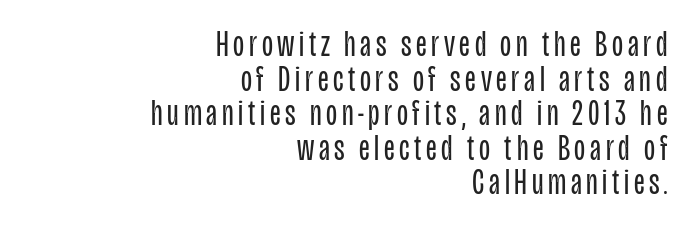
On a weight scale, this lands at 450 or below. If you drew a ruler down the right edge, every line would touch it. The glyphs are unaccompanied by any horizontal stroke below them. What's the leading like? Squeezed, with rows nearly overlapping.
